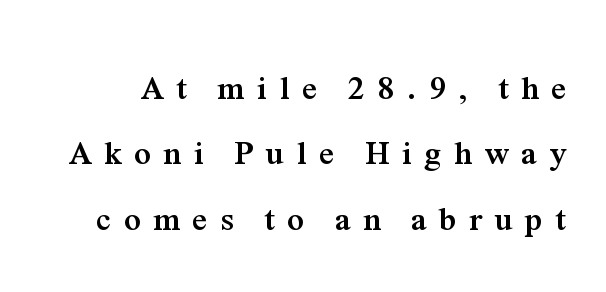
How are the letters spaced? Widely, with obvious added tracking. Observe the serifs anchoring each vertical stroke in this sample. How heavy is the stroke? Heavy — this is a bold. This is the regular roman posture of the typeface. Quick note: underline off. Loosely led — the rows are spread out.
